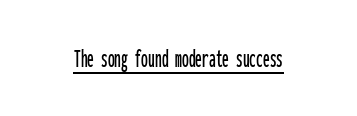
In terms of letterspacing, this is plain default setting. Ascenders rise straight up at ninety degrees. Underline: present.
